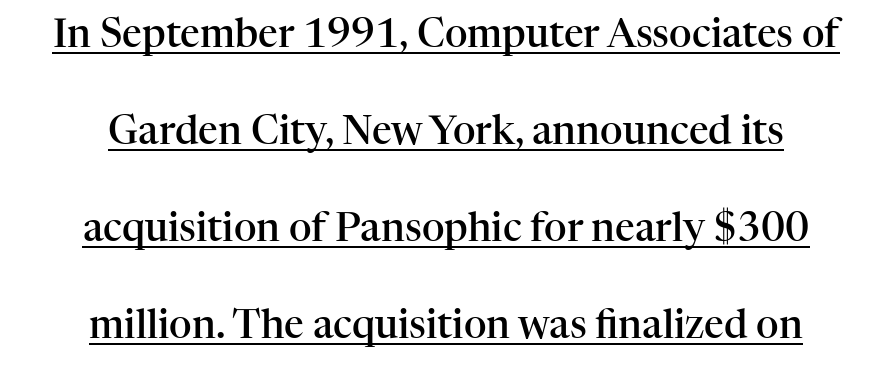
A baseline rule has been typeset under these characters. The face used here is rendered with its standard letterfit. Emphasis by weight is partial: semibold. Is this a fixed-width face? No — the glyphs have proportional, varying widths.
